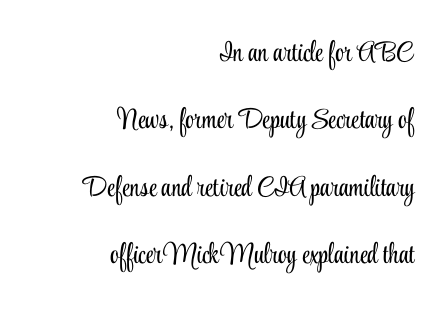
The image shows 28 px light, condensed serif type; set right-aligned, loose line spacing (2.41x), normal letter spacing, not underlined; low stroke contrast and a small x-height.
